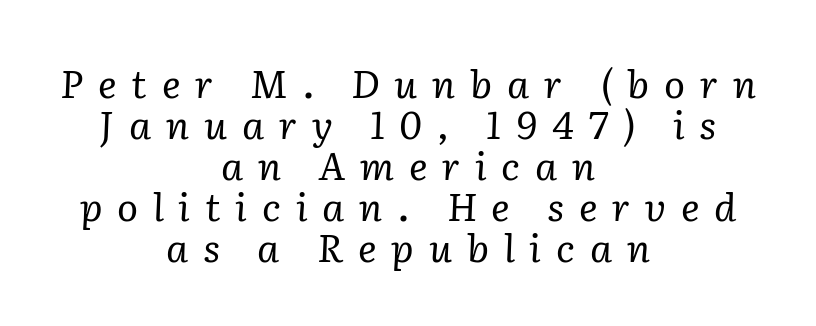
The font's italic variant was chosen for this text. One glance says dense: line gaps are narrower than usual. This is serif lettering, the kind often seen in printed books. Short note: letters widely spaced.
